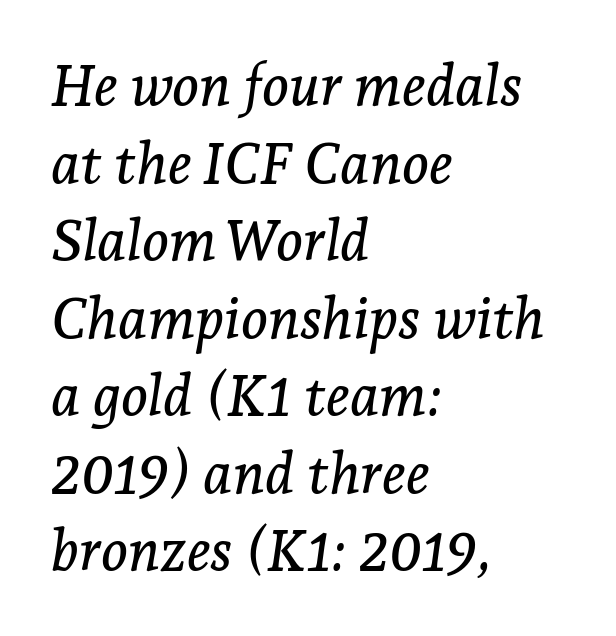
The image shows 57 px serif type, italic (leaning right); set left-aligned, normal line spacing (1.36x), normal letter spacing, not underlined; low stroke contrast and a medium x-height.
